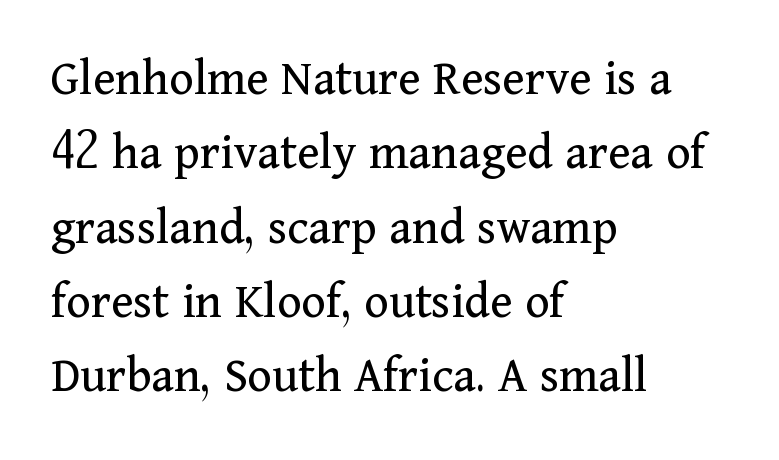
Reading down the block, your eye returns to a fixed left position each line. Baseline-to-baseline distance is the conventional proportion of letter height. Tracking here is standard; glyphs follow each other at the usual distance. Does the lettering tilt? It doesn't — this is upright. The face used here is proportionally spaced, like ordinary book or web type. Words float on clear page, feet unadorned.
